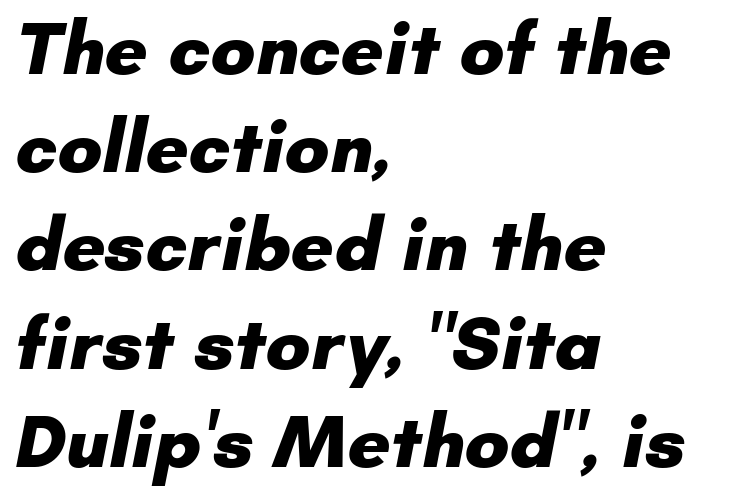
Reading down the block, your eye returns to a fixed left position each line. Rows of type keep a routine distance in the vertical direction. This sample has the flowing, uneven cadence of proportional lettering. Note: no serifs on the glyphs. These lines carry a lot of weight — the face is fully bold. Here the glyphs are tracked normally, forming tight word shapes.
